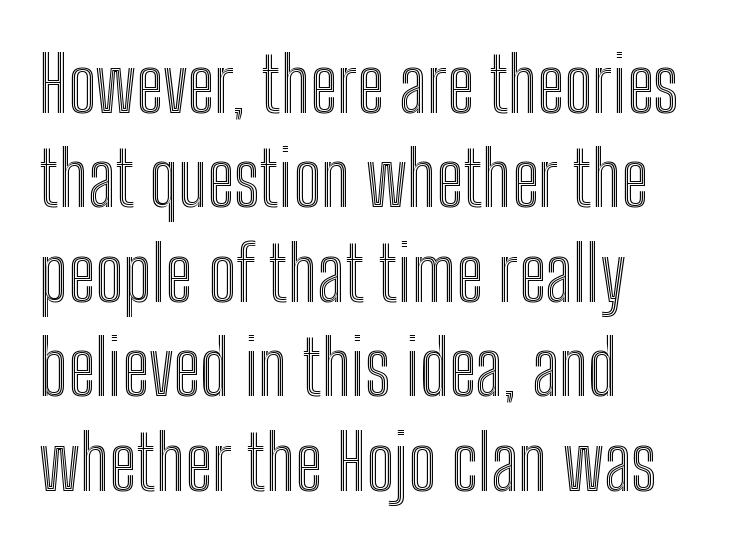
Q: Is the text italic (slanted)? A: No, it is upright.
Q: Is the text underlined? A: No.
Q: How is the paragraph aligned? A: Left-aligned.
Q: Is the spacing between letters normal or unusually wide? A: Normal.
Q: Is the spacing between lines tight, normal or loose? A: Normal.
Q: Width (condensed, normal, or wide)? A: Condensed.
Q: x-height? A: Medium.
Q: Monospaced? A: No.
